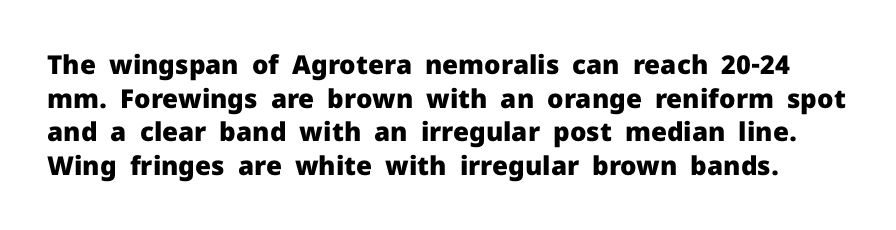
Weight check: bold — yes, fully. Is there any slant? The stems are plumb. Letter spacing: default. Horizontal bands of white between lines are of average thickness.
